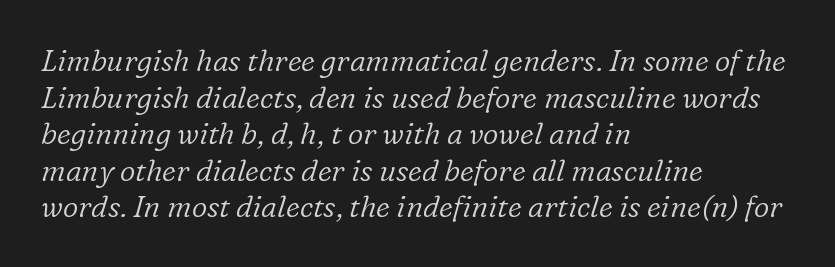
The image shows 30 px light serif type, italic (leaning right); set left-aligned, line spacing 1.22x, normal letter spacing, not underlined; low stroke contrast and a medium x-height.
